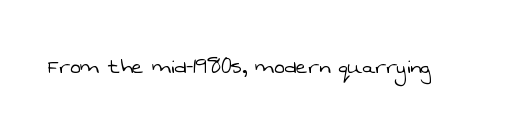
Q: Is the text bold? A: No.
Q: Is the text underlined? A: No.
Q: Is the spacing between letters normal or unusually wide? A: Normal.
